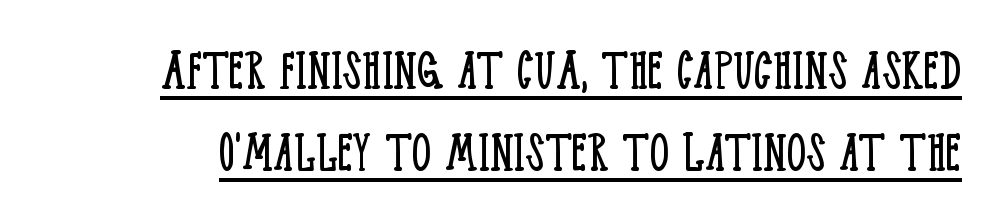
Q: Is the text bold? A: No.
Q: Is the text italic (slanted)? A: No, it is upright.
Q: Is the typeface a serif or a sans-serif typeface? A: Serif.
Q: Is the text underlined? A: Yes.
Q: Is the spacing between letters normal or unusually wide? A: Normal.
Q: Is the spacing between lines tight, normal or loose? A: Normal.
Q: Width (condensed, normal, or wide)? A: Condensed.
Q: Stroke contrast? A: Low.
Q: x-height? A: Large.
Q: Monospaced? A: No.
